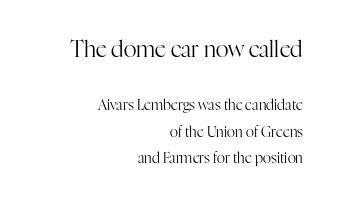
Q: Is the text bold? A: No.
Q: Is the text italic (slanted)? A: No, it is upright.
Q: Is the text underlined? A: No.
Q: How is the paragraph aligned? A: Right-aligned.
Q: Is the spacing between letters normal or unusually wide? A: Normal.
Q: Which block of text is set in a larger size, the first (top) or the second (bottom)? A: The first (top) one.
